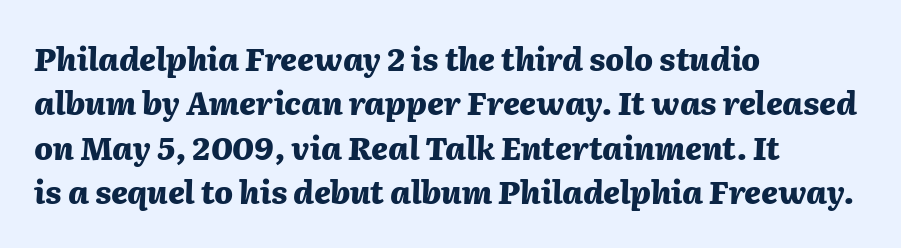
Plain, unruled lines of type. The passage shown is emphatically bold. Tracking value appears to be zero — textbook default spacing. The text carries the slant typical of an italic or oblique font.
